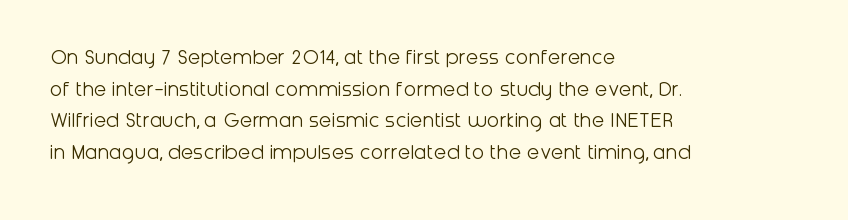
A roman cut, with each character standing at attention. Line spacing here is normal. The text block is weighted toward the left margin, trailing off unevenly rightward. Lines of text with bare space underneath. Nothing unusual about the tracking: characters are spaced as the font intends. A quiet, ordinary-to-light weight characterises the typeface.
